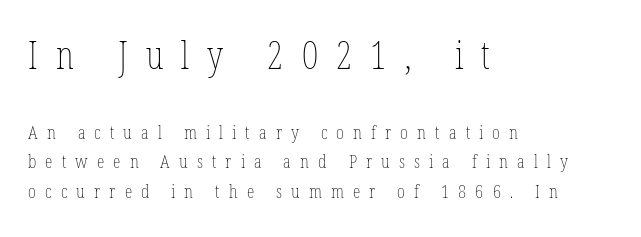
{"italic": "no", "bold": "no", "weight": "thin", "width": "condensed", "stroke_contrast": "low", "x_height": "medium", "monospaced": "no", "underline": "no", "align": "left", "line_spacing": "normal", "line_spacing_ratio": 1.56, "letter_spacing": "wide", "letter_spacing_em": 0.48, "larger_block": "first", "size_ratio": 2.0, "glyph_px": 38}
